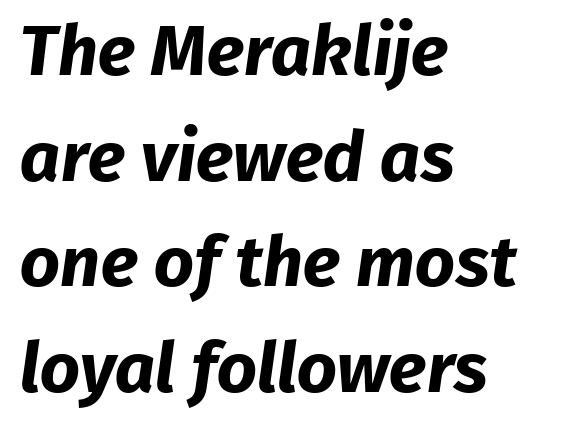
Q: Is the text bold? A: Yes.
Q: Is the typeface a serif or a sans-serif typeface? A: Sans-serif.
Q: Is the text underlined? A: No.
Q: How is the paragraph aligned? A: Left-aligned.
Q: Is the spacing between letters normal or unusually wide? A: Normal.
Q: Is the spacing between lines tight, normal or loose? A: Normal.
Q: Width (condensed, normal, or wide)? A: Normal.
Q: Stroke contrast? A: Low.
Q: x-height? A: Medium.
Q: Monospaced? A: No.
